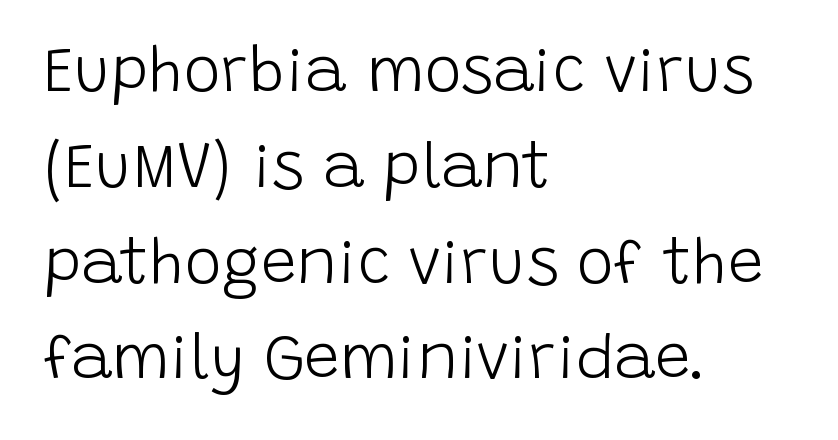
{"serif": "no", "italic": "no", "bold": "no", "weight": "light", "width": "normal", "stroke_contrast": "low", "x_height": "large", "monospaced": "no", "underline": "no", "align": "left", "line_spacing": "normal", "line_spacing_ratio": 1.52, "letter_spacing": "normal", "letter_spacing_em": 0.0, "glyph_px": 63}
